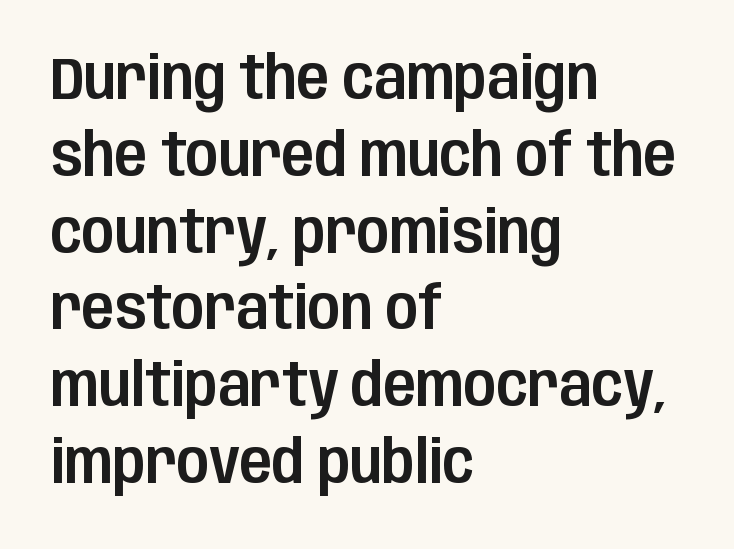
{"serif": "no", "italic": "no", "width": "condensed", "stroke_contrast": "low", "x_height": "large", "monospaced": "no", "underline": "no", "align": "left", "line_spacing": "normal", "line_spacing_ratio": 1.28, "letter_spacing": "normal", "letter_spacing_em": 0.0, "glyph_px": 60}
